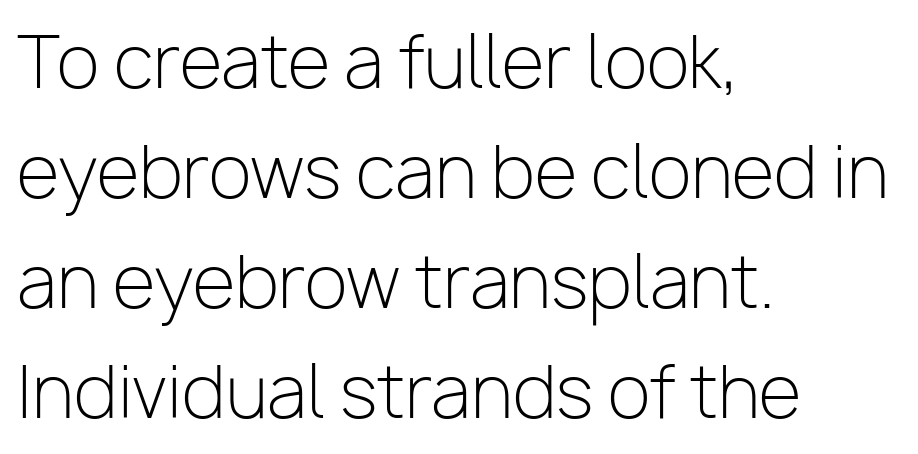
The rows are spaced the way most documents space them. This sample uses plain, unmodified letter spacing. Ascenders rise straight up at ninety degrees. The type family on display is of the sans-serif kind.
